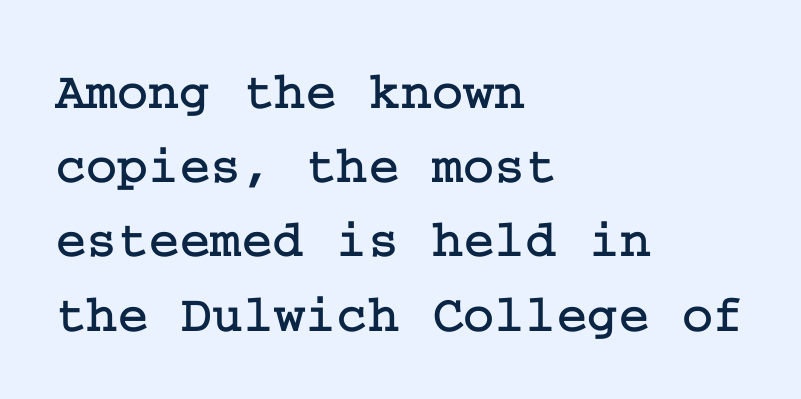
The image shows 53 px serif type, upright; set left-aligned, normal line spacing (1.4x), normal letter spacing, not underlined; low stroke contrast and a medium x-height.
